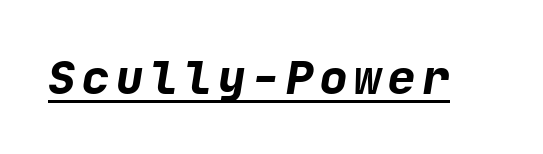
Q: Is the text bold? A: Yes.
Q: Is the typeface a serif or a sans-serif typeface? A: Sans-serif.
Q: Is the text underlined? A: Yes.
Q: Width (condensed, normal, or wide)? A: Normal.
Q: Stroke contrast? A: Low.
Q: x-height? A: Medium.
